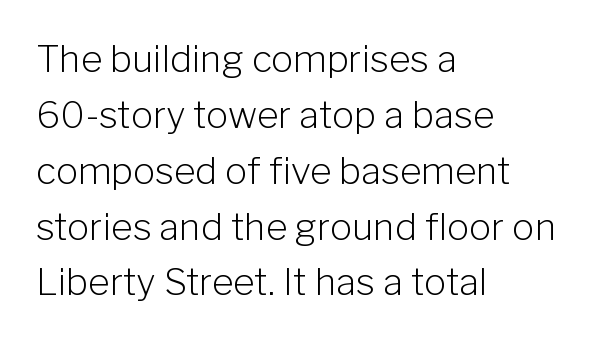
The passage shown has conventional tracking throughout. Does the type have serifs? No, each stem ends abruptly. On a weight scale, this lands at 450 or below. This rendering features lettering with no underline.
